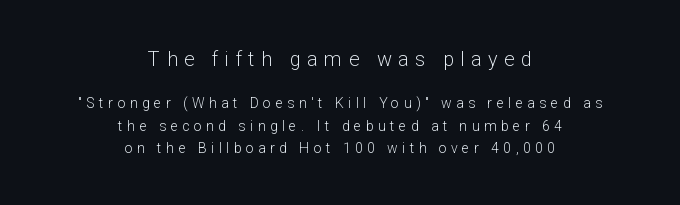
{"italic": "no", "bold": "no", "underline": "no", "align": "center", "line_spacing": "normal", "line_spacing_ratio": 1.61, "letter_spacing": "wide", "letter_spacing_em": 0.32, "larger_block": "first", "size_ratio": 1.43, "glyph_px": 20}
